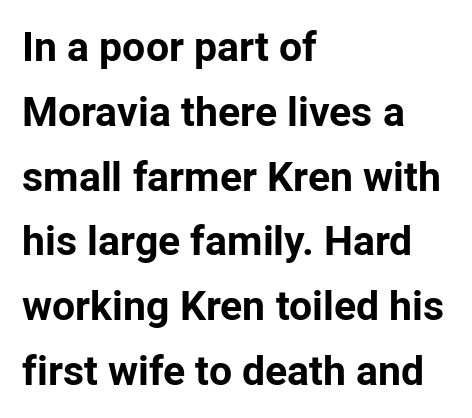
{"serif": "no", "italic": "no", "bold": "yes", "weight": "bold", "width": "normal", "stroke_contrast": "low", "x_height": "medium", "monospaced": "no", "underline": "no", "align": "left", "line_spacing": "normal", "line_spacing_ratio": 1.58, "letter_spacing": "normal", "letter_spacing_em": 0.0, "glyph_px": 41}
